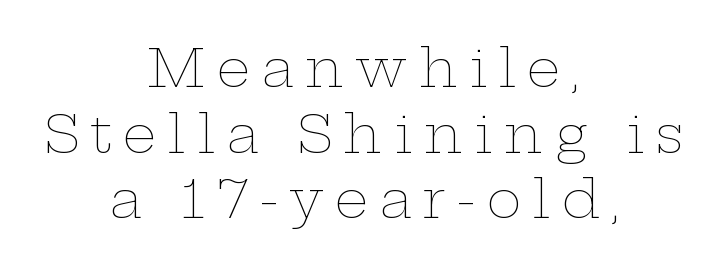
A quiet, ordinary-to-light weight characterises the typeface. A typesetter would call this proportional, since set widths differ per character. Inter-character spacing is expanded well beyond the font's built-in metrics. Italic? Not at all — the glyphs are vertical. Caption: multi-line text, centered on the measure.
